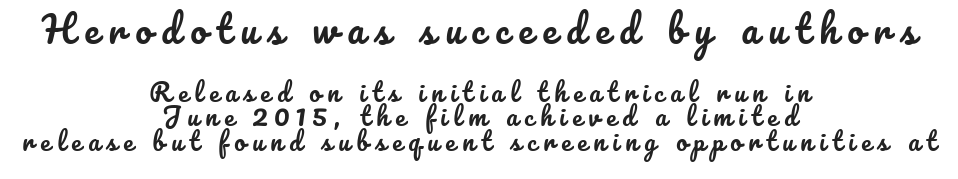
The image shows 37 px text type; set centered, tight line spacing (0.98x), unusually wide letter spacing (+0.26 em), not underlined; the first (top) block is 1.48x larger; low stroke contrast and a small x-height.
